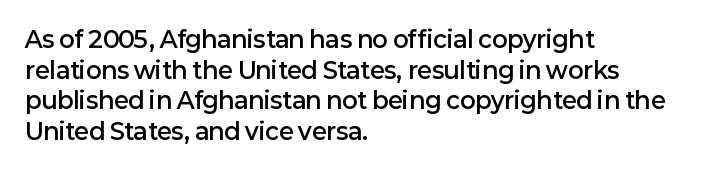
{"italic": "no", "bold": "semi", "underline": "no", "align": "left", "line_spacing": "normal", "line_spacing_ratio": 1.33, "letter_spacing": "normal", "letter_spacing_em": 0.0, "glyph_px": 23}
